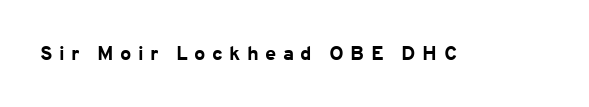
The tracking jumps out immediately: characters are airy and widely separated. No italicization has been applied; the sample stays upright. Does the weight exceed regular? Yes, all the way to bold. The space beneath each line is pristine and unruled.
